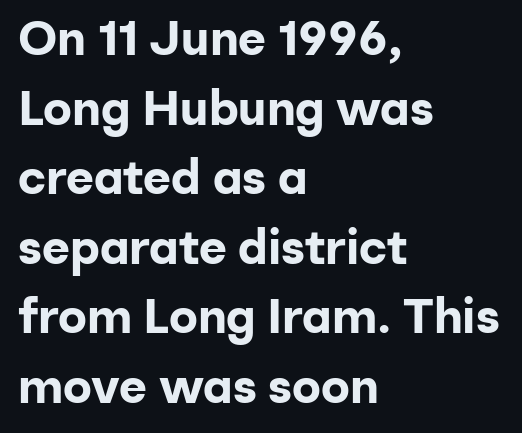
Q: Is the text bold? A: Yes.
Q: Is the text italic (slanted)? A: No, it is upright.
Q: Is the typeface a serif or a sans-serif typeface? A: Sans-serif.
Q: Is the text underlined? A: No.
Q: How is the paragraph aligned? A: Left-aligned.
Q: Is the spacing between letters normal or unusually wide? A: Normal.
Q: Is the spacing between lines tight, normal or loose? A: Normal.
Q: Width (condensed, normal, or wide)? A: Normal.
Q: Stroke contrast? A: Low.
Q: x-height? A: Medium.
Q: Monospaced? A: No.
